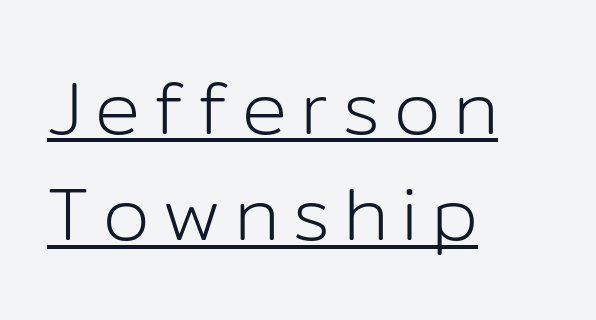
Caption: multi-line text, flush left, ragged right. What decoration does the sample have? An underline. Varying glyph widths throughout — classic text-font behaviour. You can tell from the bare stems that sans-serif type was used. This is roman type, the default non-slanted kind. Baseline-to-baseline distance is the conventional proportion of letter height.
